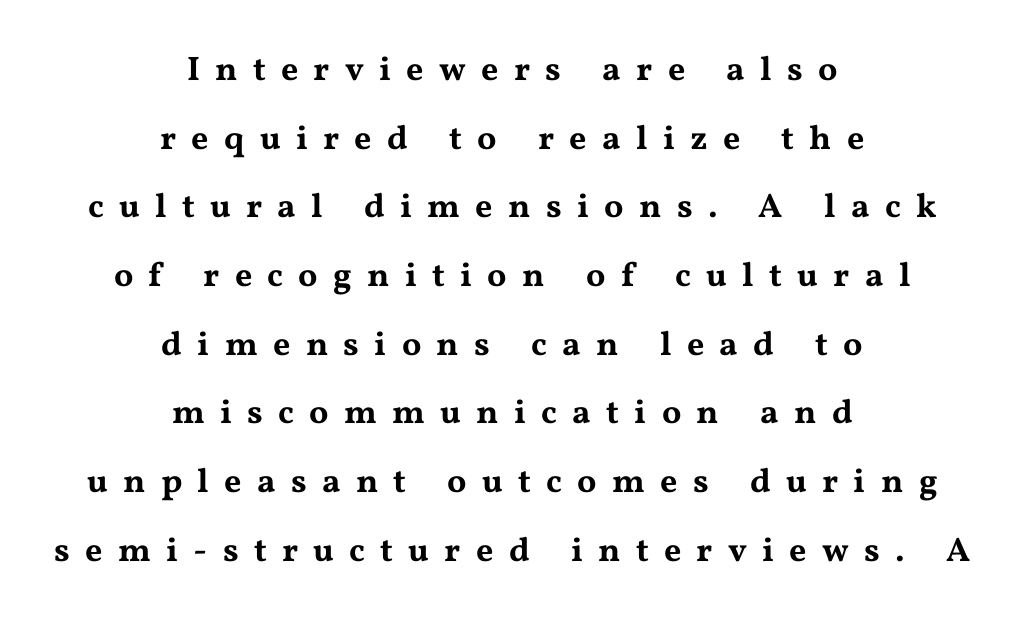
Q: Is the text italic (slanted)? A: No, it is upright.
Q: Is the typeface a serif or a sans-serif typeface? A: Serif.
Q: Is the text underlined? A: No.
Q: How is the paragraph aligned? A: Centered.
Q: Is the spacing between letters normal or unusually wide? A: Unusually wide.
Q: Is the spacing between lines tight, normal or loose? A: Loose.
Q: Width (condensed, normal, or wide)? A: Wide.
Q: Stroke contrast? A: Medium.
Q: x-height? A: Medium.
Q: Monospaced? A: No.
